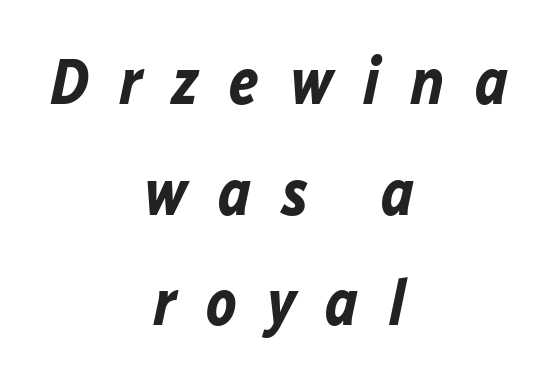
Designer's note — italics engaged. A typesetter would call this heavily tracked-out type. Any mark beneath the type? The region is blank. Compared with an ordinary text face, these strokes are far heavier — a full bold.
